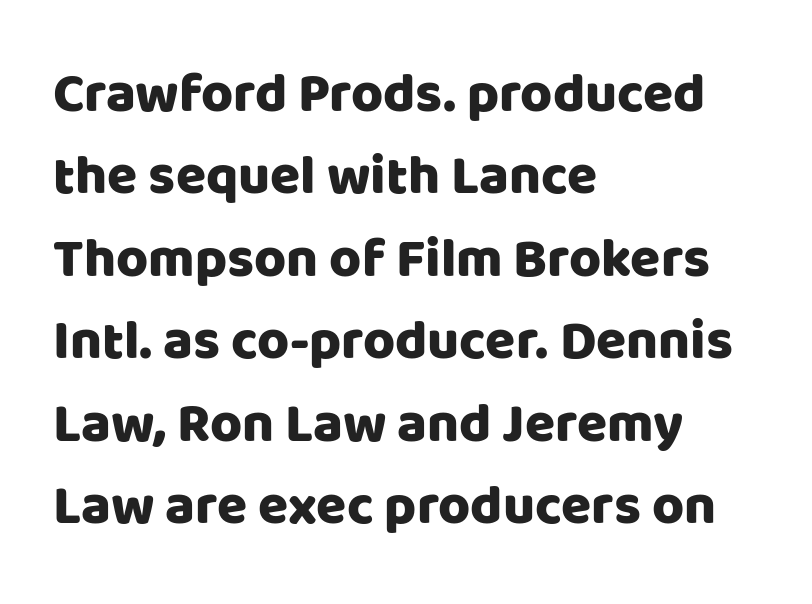
Words float on clear page, feet unadorned. Style check: upright. Classification — sans serif. Horizontally, the lines are justified to the leading edge only.
